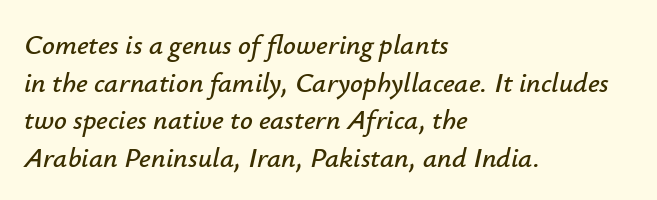
Each line starts at the same left margin while the right side varies. The face used here is proportionally spaced, like ordinary book or web type. Nobody drew a line under any word here. This is oblique type, the kind used for emphasis or titles. You could call the tracking neutral — neither tight nor loose. Leading: standard.
